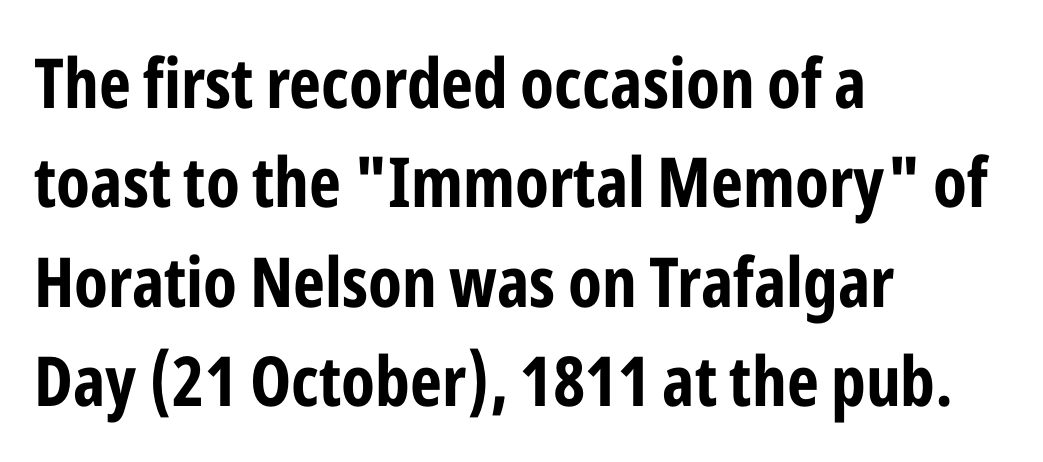
The passage shown is typed in a proportional face where columns would drift. The letters are bold, with thick, heavy strokes. The space beneath each line is pristine and unruled. Left-aligned paragraph, ragged on the right. What stands out about the letter spacing? Nothing — it is the standard amount.
